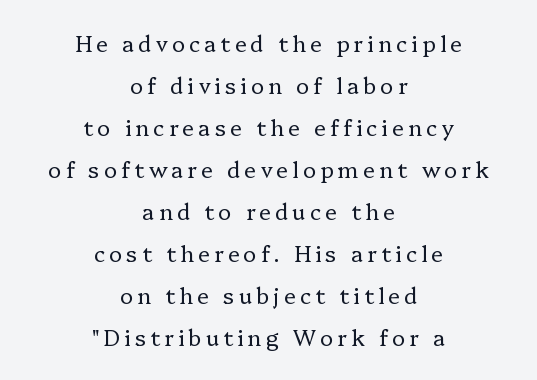
The image shows 22 px text type, upright; set centered, loose line spacing (1.91x), not underlined.
